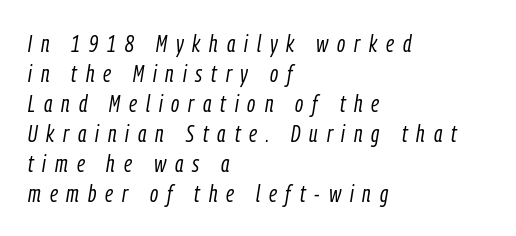
Q: Is the text bold? A: No.
Q: Is the text italic (slanted)? A: Yes, it leans right by about 9 degrees.
Q: Is the text underlined? A: No.
Q: How is the paragraph aligned? A: Left-aligned.
Q: Is the spacing between letters normal or unusually wide? A: Unusually wide.
Q: Is the spacing between lines tight, normal or loose? A: Normal.
